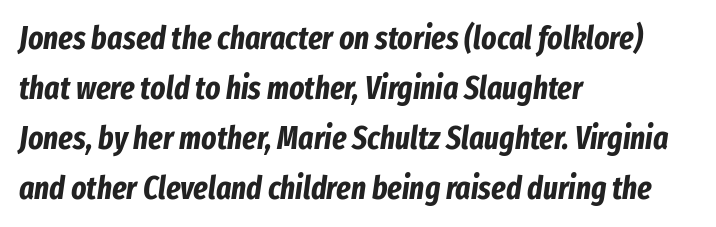
{"italic": "yes", "lean": "right", "slant_degrees": 8, "bold": "yes", "weight": "bold", "width": "condensed", "stroke_contrast": "low", "x_height": "medium", "monospaced": "no", "underline": "no", "align": "left", "line_spacing": "normal", "line_spacing_ratio": 1.56, "letter_spacing": "normal", "letter_spacing_em": 0.0, "glyph_px": 32}
